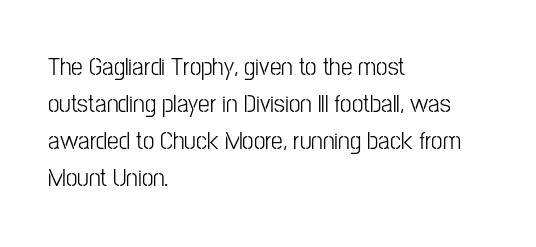
Q: Is the text italic (slanted)? A: No, it is upright.
Q: Is the text underlined? A: No.
Q: How is the paragraph aligned? A: Left-aligned.
Q: Is the spacing between letters normal or unusually wide? A: Normal.
Q: Is the spacing between lines tight, normal or loose? A: Normal.
